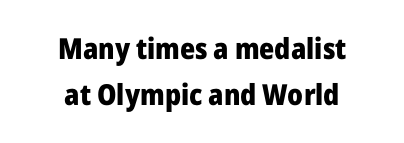
{"serif": "no", "italic": "no", "bold": "yes", "weight": "heavy", "width": "normal", "stroke_contrast": "low", "x_height": "medium", "monospaced": "no", "underline": "no", "align": "center", "line_spacing": "normal", "line_spacing_ratio": 1.59, "letter_spacing": "normal", "letter_spacing_em": 0.0, "glyph_px": 29}
